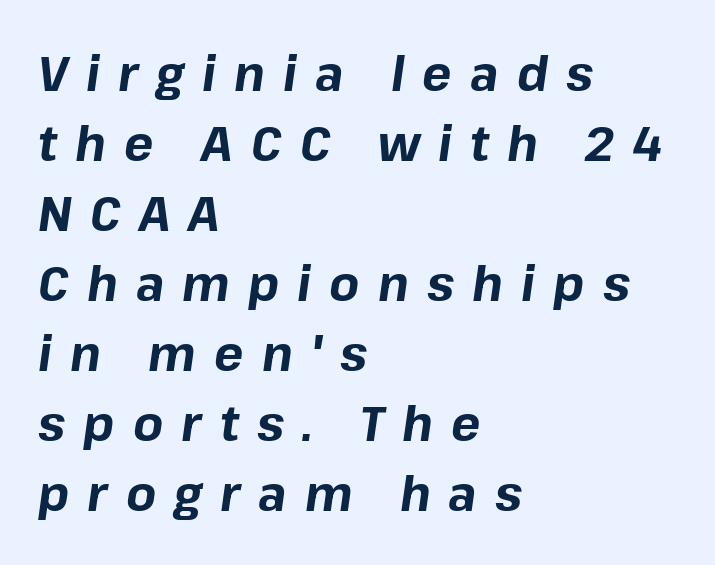
Q: Is the text bold? A: Yes.
Q: Is the text italic (slanted)? A: Yes, it leans right by about 8 degrees.
Q: Is the text underlined? A: No.
Q: How is the paragraph aligned? A: Left-aligned.
Q: Is the spacing between letters normal or unusually wide? A: Unusually wide.
Q: Is the spacing between lines tight, normal or loose? A: Normal.
Q: Width (condensed, normal, or wide)? A: Normal.
Q: Stroke contrast? A: Low.
Q: x-height? A: Medium.
Q: Monospaced? A: No.
